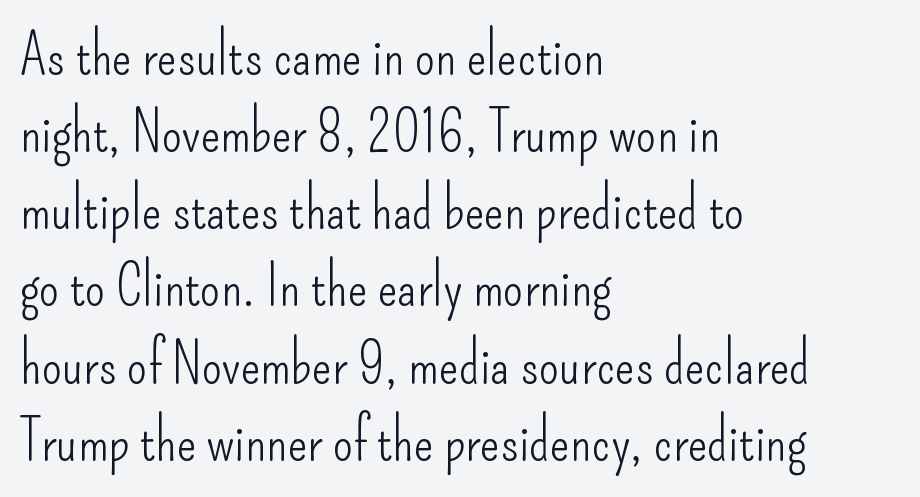
Q: Is the text bold? A: No.
Q: Is the text italic (slanted)? A: No, it is upright.
Q: Is the typeface a serif or a sans-serif typeface? A: Sans-serif.
Q: Is the text underlined? A: No.
Q: How is the paragraph aligned? A: Left-aligned.
Q: Is the spacing between letters normal or unusually wide? A: Normal.
Q: Is the spacing between lines tight, normal or loose? A: Normal.
Q: Width (condensed, normal, or wide)? A: Condensed.
Q: Stroke contrast? A: Low.
Q: x-height? A: Small.
Q: Monospaced? A: No.
